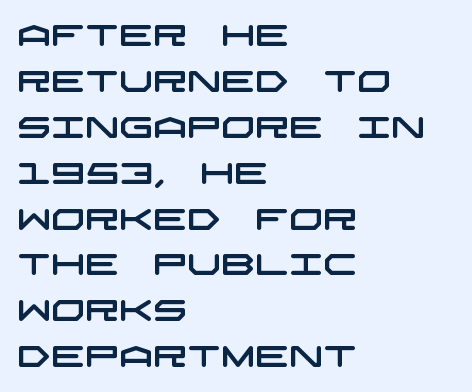
Vertically, the passage feels balanced, rows spaced as you'd expect. No word sits above an underline. The rendering keeps characters at their native spacing. The lines are quadded left.
